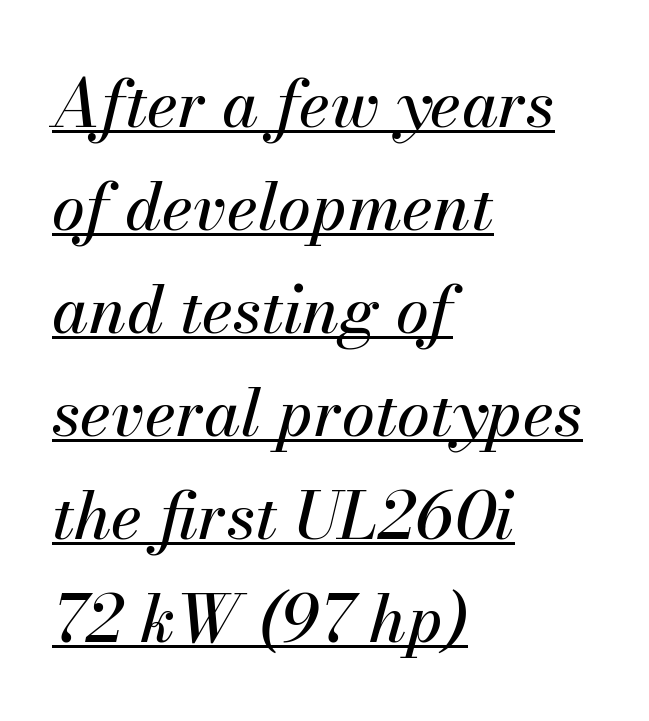
The image shows 66 px text type, italic (leaning right); set left-aligned, normal line spacing (1.56x), normal letter spacing, underlined; medium stroke contrast and a small x-height.
